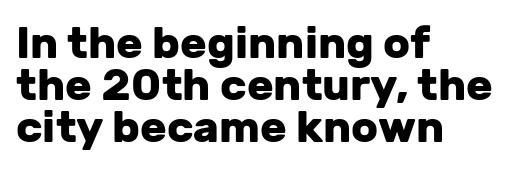
Q: Is the text bold? A: Yes.
Q: Is the text italic (slanted)? A: No, it is upright.
Q: Is the typeface a serif or a sans-serif typeface? A: Sans-serif.
Q: Is the text underlined? A: No.
Q: How is the paragraph aligned? A: Left-aligned.
Q: Is the spacing between letters normal or unusually wide? A: Normal.
Q: Is the spacing between lines tight, normal or loose? A: Tight.
Q: Width (condensed, normal, or wide)? A: Normal.
Q: Stroke contrast? A: Low.
Q: x-height? A: Medium.
Q: Monospaced? A: No.
